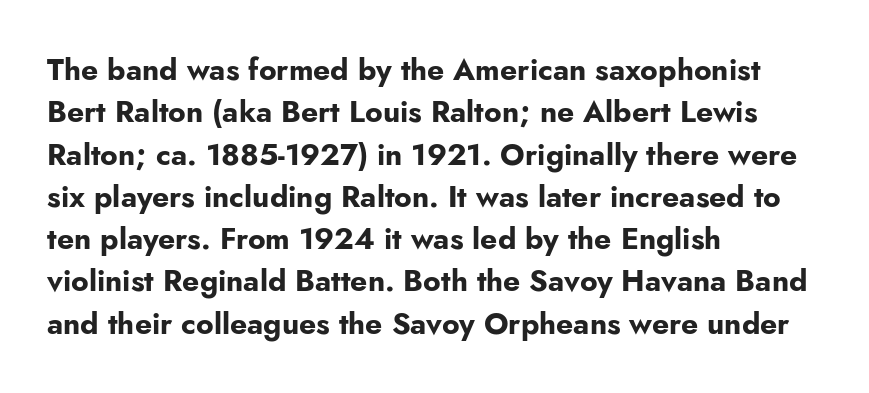
{"serif": "no", "italic": "no", "bold": "yes", "weight": "bold", "width": "normal", "stroke_contrast": "low", "x_height": "small", "monospaced": "no", "underline": "no", "align": "left", "line_spacing": "normal", "line_spacing_ratio": 1.41, "letter_spacing": "normal", "letter_spacing_em": 0.0, "glyph_px": 30}
